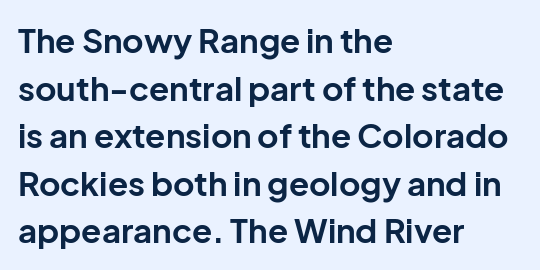
The image shows 33 px bold sans-serif type, upright; set left-aligned, normal line spacing (1.44x), normal letter spacing, not underlined; low stroke contrast and a medium x-height.
